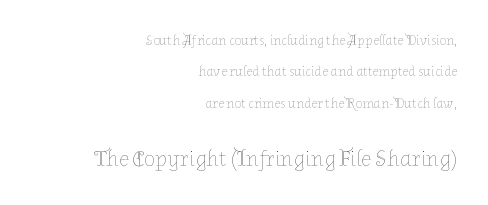
Q: Is the text bold? A: No.
Q: Is the text italic (slanted)? A: No, it is upright.
Q: Is the text underlined? A: No.
Q: How is the paragraph aligned? A: Right-aligned.
Q: Is the spacing between letters normal or unusually wide? A: Normal.
Q: Is the spacing between lines tight, normal or loose? A: Loose.
Q: Which block of text is set in a larger size, the first (top) or the second (bottom)? A: The second (bottom) one.
